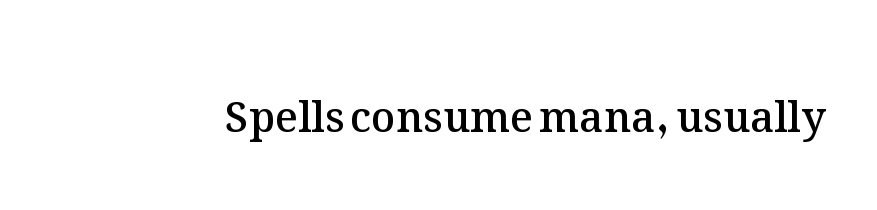
Nothing unusual about the tracking: characters are spaced as the font intends. This sample has the flowing, uneven cadence of proportional lettering. A roman cut, with each character standing at attention. This is the in-between weight designers call semibold or demi. The baseline area is clear.
